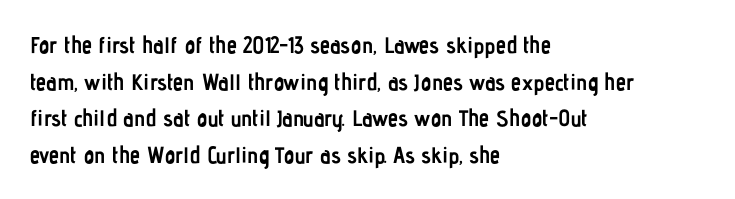
Q: Is the text bold? A: Yes.
Q: Is the text italic (slanted)? A: No, it is upright.
Q: Is the text underlined? A: No.
Q: How is the paragraph aligned? A: Left-aligned.
Q: Is the spacing between letters normal or unusually wide? A: Normal.
Q: Is the spacing between lines tight, normal or loose? A: Normal.
